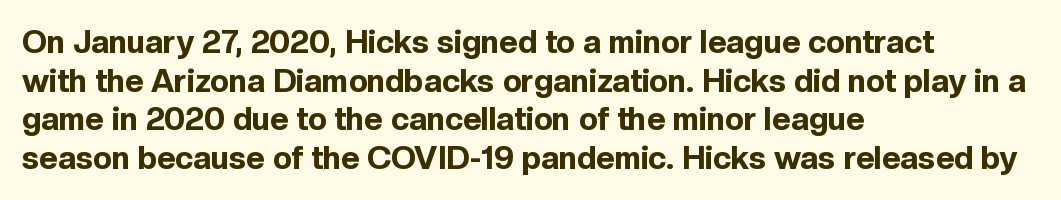
Does the weight exceed regular? Yes, all the way to bold. Rendered with straight, roman letterforms. Lines of text with bare space underneath. The letters carry no serifs — their stems end cleanly without finishing strokes. Think of a printed novel: that variable character pitch is what you see here.
